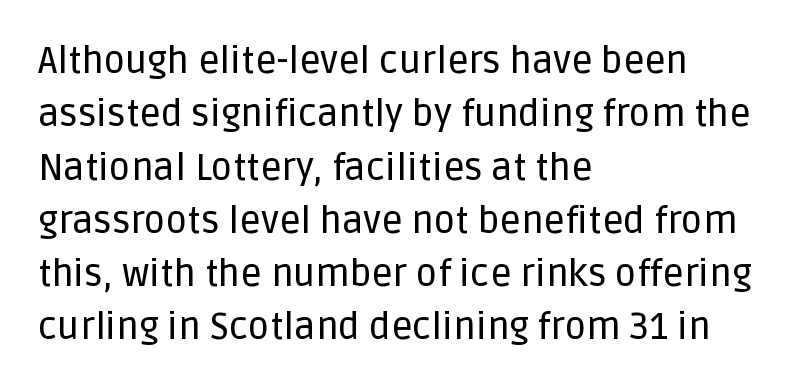
{"serif": "no", "italic": "no", "width": "normal", "stroke_contrast": "low", "x_height": "large", "monospaced": "no", "underline": "no", "align": "left", "line_spacing": "normal", "line_spacing_ratio": 1.44, "letter_spacing": "normal", "letter_spacing_em": 0.0, "glyph_px": 37}
